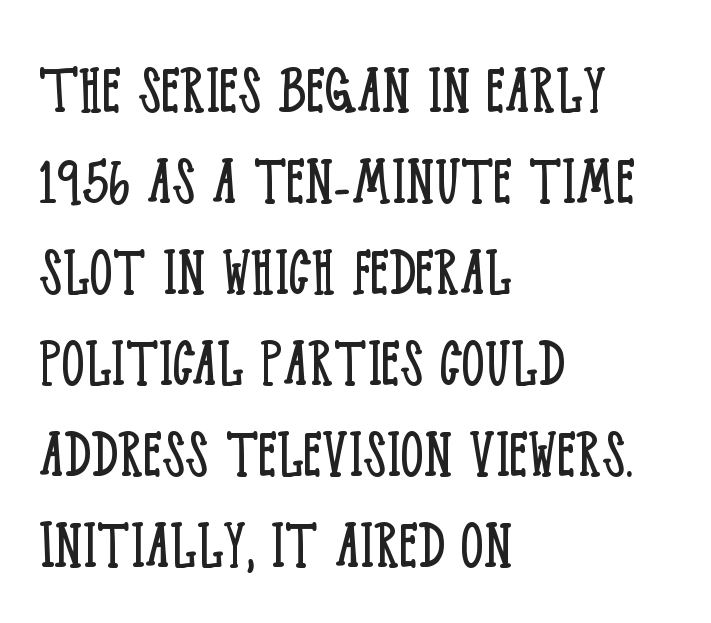
{"serif": "yes", "italic": "no", "bold": "no", "weight": "light", "width": "condensed", "stroke_contrast": "low", "x_height": "large", "monospaced": "no", "underline": "no", "align": "left", "line_spacing_ratio": 1.23, "letter_spacing": "normal", "letter_spacing_em": 0.0, "glyph_px": 74}
